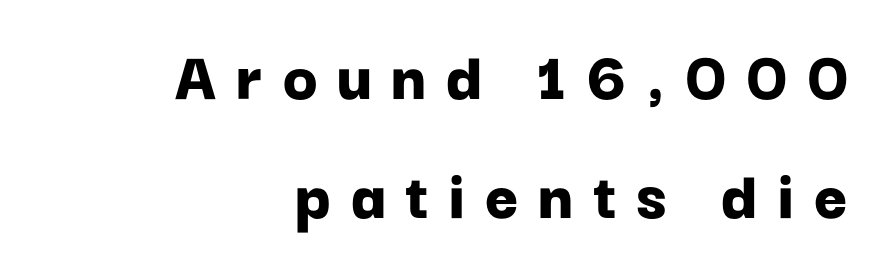
Q: Is the text bold? A: Yes.
Q: Is the text italic (slanted)? A: No, it is upright.
Q: Is the typeface a serif or a sans-serif typeface? A: Sans-serif.
Q: Is the text underlined? A: No.
Q: How is the paragraph aligned? A: Right-aligned.
Q: Is the spacing between letters normal or unusually wide? A: Unusually wide.
Q: Is the spacing between lines tight, normal or loose? A: Normal.
Q: Width (condensed, normal, or wide)? A: Normal.
Q: Stroke contrast? A: Low.
Q: x-height? A: Medium.
Q: Monospaced? A: No.
